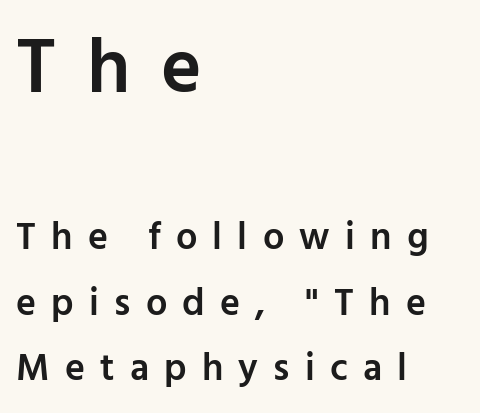
Q: Is the text bold? A: Semi-bold.
Q: Is the text italic (slanted)? A: No, it is upright.
Q: Is the typeface a serif or a sans-serif typeface? A: Sans-serif.
Q: Is the text underlined? A: No.
Q: How is the paragraph aligned? A: Left-aligned.
Q: Is the spacing between letters normal or unusually wide? A: Unusually wide.
Q: Which block of text is set in a larger size, the first (top) or the second (bottom)? A: The first (top) one.
Q: Width (condensed, normal, or wide)? A: Normal.
Q: Stroke contrast? A: Low.
Q: x-height? A: Medium.
Q: Monospaced? A: No.
